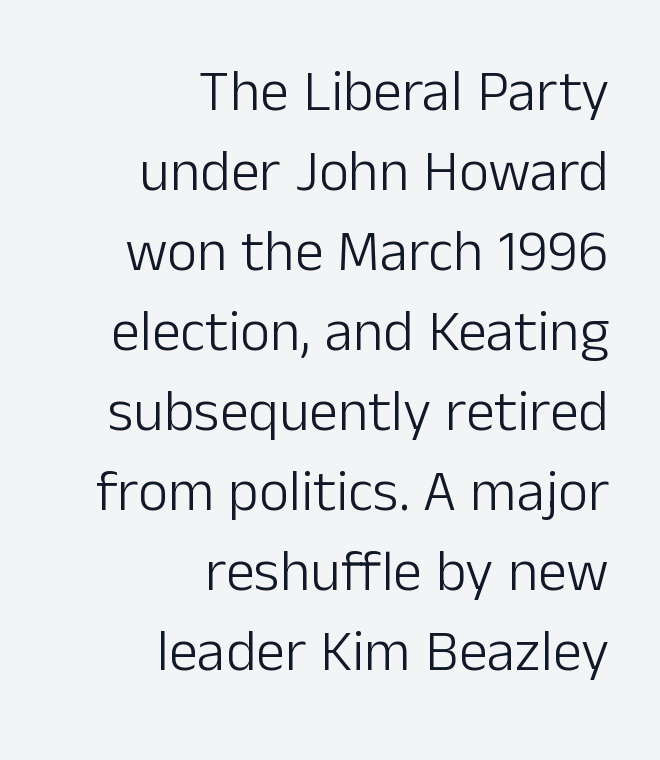
Q: Is the text bold? A: No.
Q: Is the text italic (slanted)? A: No, it is upright.
Q: Is the typeface a serif or a sans-serif typeface? A: Sans-serif.
Q: Is the text underlined? A: No.
Q: How is the paragraph aligned? A: Right-aligned.
Q: Is the spacing between letters normal or unusually wide? A: Normal.
Q: Is the spacing between lines tight, normal or loose? A: Normal.
Q: Width (condensed, normal, or wide)? A: Normal.
Q: Stroke contrast? A: Low.
Q: x-height? A: Medium.
Q: Monospaced? A: No.
